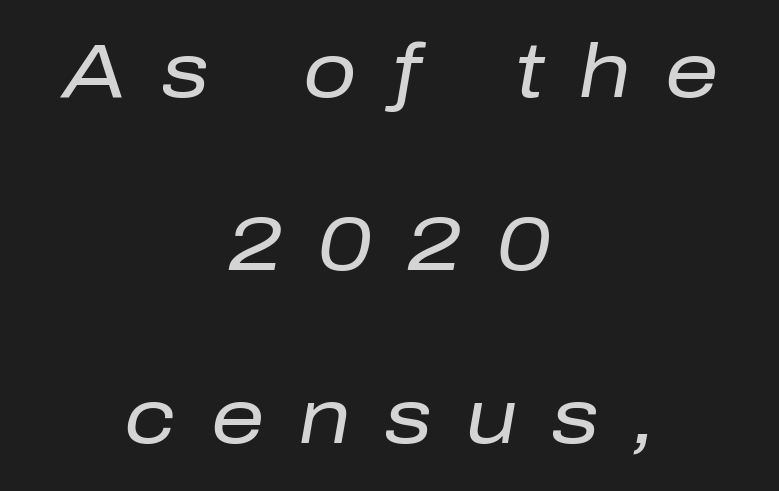
{"italic": "yes", "lean": "right", "slant_degrees": 10, "bold": "no", "weight": "regular", "width": "normal", "stroke_contrast": "low", "x_height": "medium", "monospaced": "no", "underline": "no", "align": "center", "line_spacing": "loose", "line_spacing_ratio": 2.31, "letter_spacing": "wide", "letter_spacing_em": 0.46, "glyph_px": 75}
